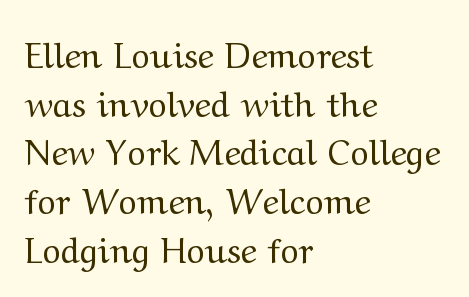
Rows of type keep a routine distance in the vertical direction. Note: serifs present on the glyphs. The baseline area is clear. Varying glyph widths throughout — classic text-font behaviour. You could call the tracking neutral — neither tight nor loose. If you drew a ruler down the left edge, every line would touch it.
